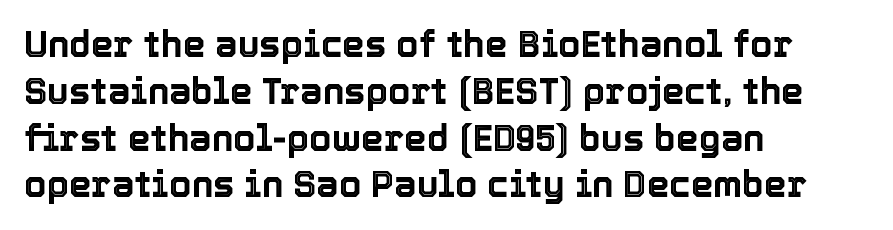
{"italic": "no", "width": "normal", "x_height": "medium", "monospaced": "no", "underline": "no", "align": "left", "line_spacing": "normal", "line_spacing_ratio": 1.3, "letter_spacing": "normal", "letter_spacing_em": 0.0, "glyph_px": 36}
